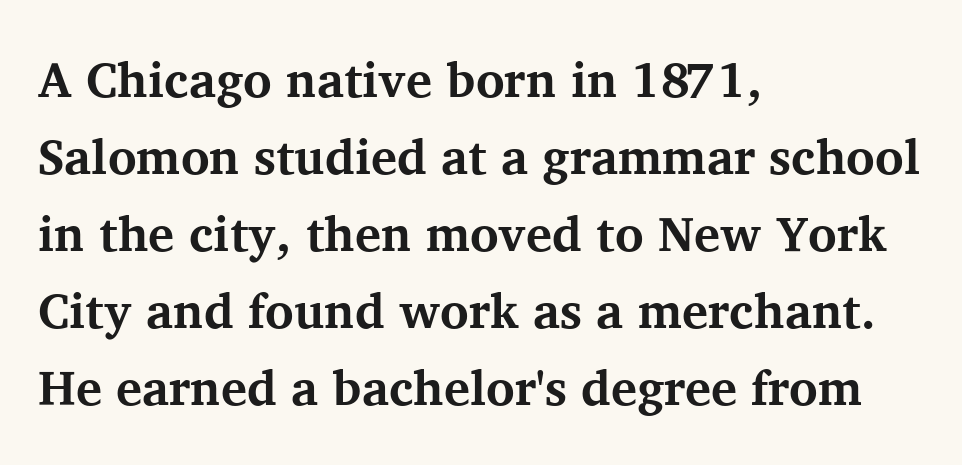
Q: Is the text bold? A: Yes.
Q: Is the text italic (slanted)? A: No, it is upright.
Q: Is the typeface a serif or a sans-serif typeface? A: Serif.
Q: Is the text underlined? A: No.
Q: How is the paragraph aligned? A: Left-aligned.
Q: Is the spacing between letters normal or unusually wide? A: Normal.
Q: Is the spacing between lines tight, normal or loose? A: Normal.
Q: Width (condensed, normal, or wide)? A: Normal.
Q: Stroke contrast? A: Medium.
Q: x-height? A: Medium.
Q: Monospaced? A: No.
